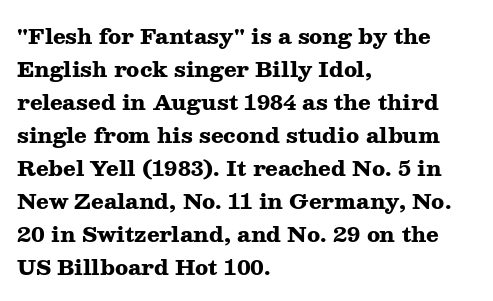
The image shows 21 px bold type, upright; set left-aligned, normal line spacing (1.57x), normal letter spacing, not underlined.
